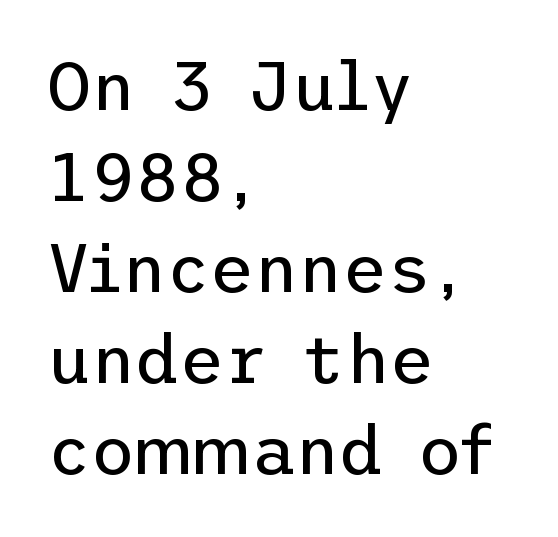
Glance below the letters and you will spot only blank space. Teacher's note: observe the even left margin — that is flush-left alignment. This rendering employs a face without finishing strokes, i.e., a sans-serif. Posture: vertical. The rendering uses a moderate line-height, typical for paragraphs. Inter-character spacing is left at the font's built-in metrics.
